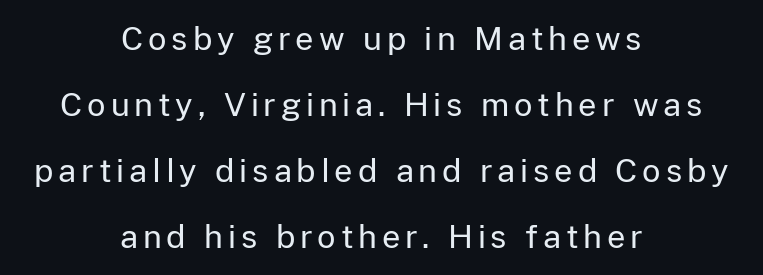
{"serif": "no", "italic": "no", "bold": "no", "weight": "regular", "width": "normal", "stroke_contrast": "low", "x_height": "medium", "monospaced": "no", "underline": "no", "align": "center", "line_spacing": "loose", "line_spacing_ratio": 2.06, "glyph_px": 32}
